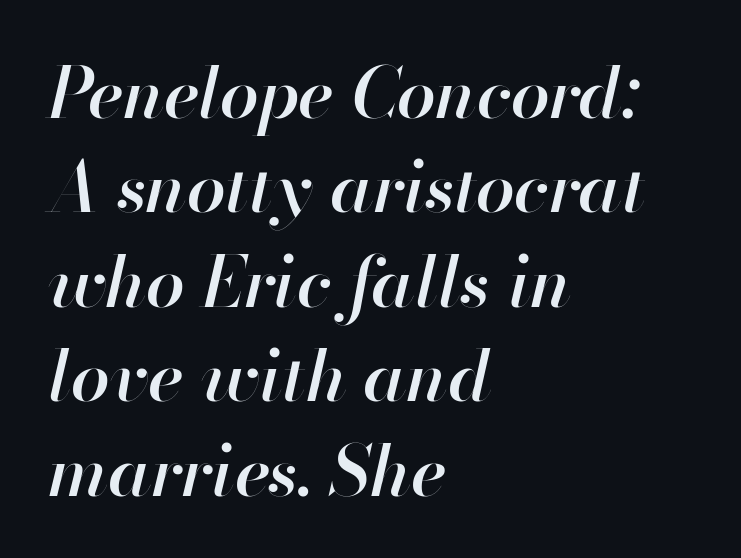
{"italic": "yes", "lean": "right", "slant_degrees": 13, "bold": "semi", "weight": "semibold", "width": "normal", "stroke_contrast": "high", "x_height": "small", "monospaced": "no", "underline": "no", "align": "left", "line_spacing": "normal", "line_spacing_ratio": 1.35, "letter_spacing": "normal", "letter_spacing_em": 0.0, "glyph_px": 70}
